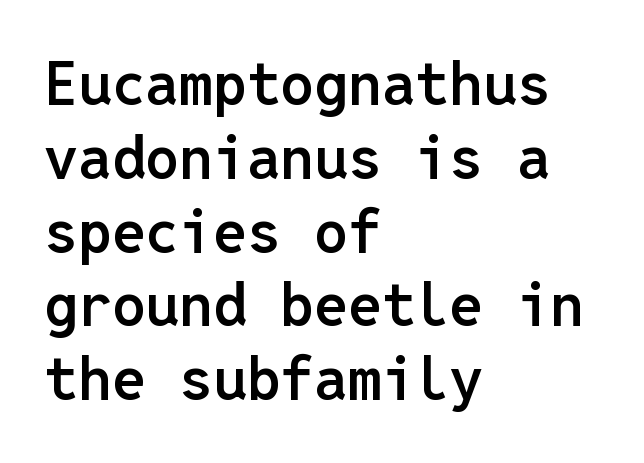
Left-aligned paragraph, ragged on the right. What kind of face is this? One without serifs — a sans. Just letters on the line, the space beneath them empty. It's the straight-up-and-down kind of type. A typesetter would call this monospace, since all characters share one set width.
